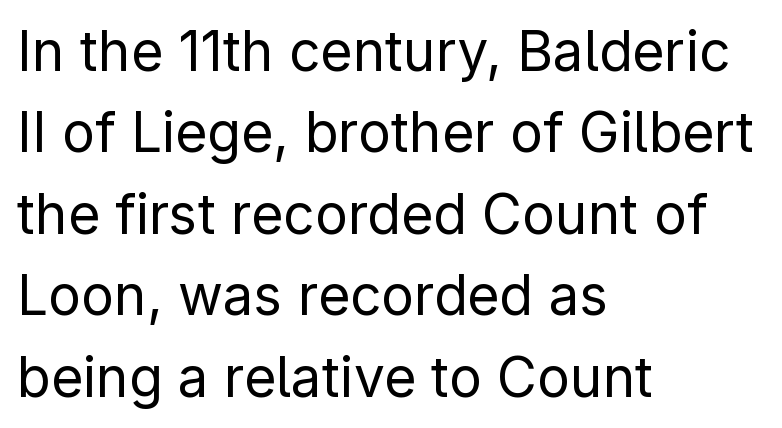
{"serif": "no", "italic": "no", "bold": "no", "weight": "regular", "width": "normal", "stroke_contrast": "low", "x_height": "medium", "monospaced": "no", "underline": "no", "align": "left", "line_spacing": "normal", "line_spacing_ratio": 1.48, "letter_spacing": "normal", "letter_spacing_em": 0.0, "glyph_px": 55}
